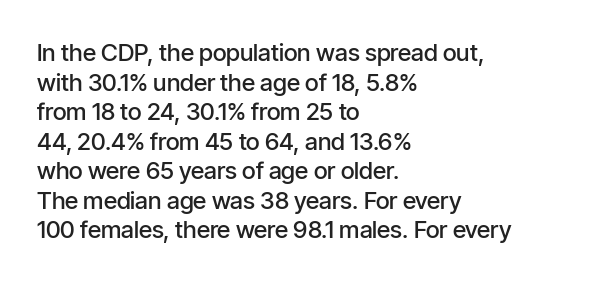
{"italic": "no", "bold": "semi", "underline": "no", "align": "left", "line_spacing_ratio": 1.23, "letter_spacing": "normal", "letter_spacing_em": 0.0, "glyph_px": 24}
